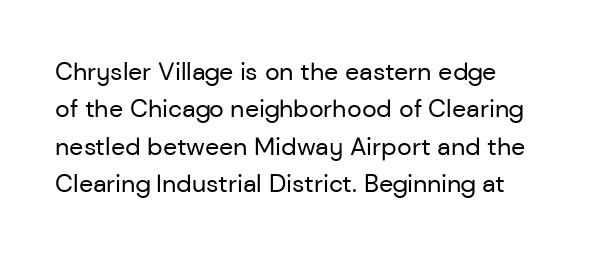
The image shows 25 px text type, upright; set normal line spacing (1.5x), normal letter spacing, not underlined.
